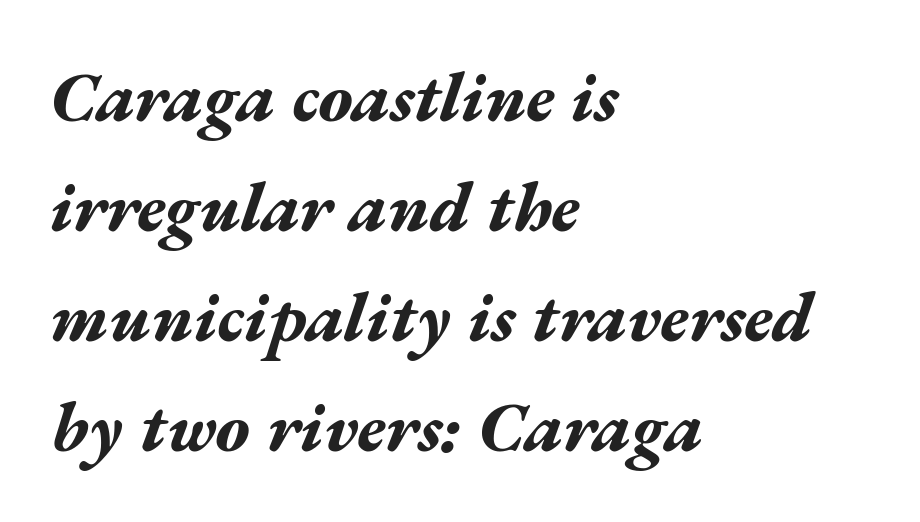
The image shows 70 px bold, wide type, italic (leaning right); set left-aligned, normal line spacing (1.57x), normal letter spacing, not underlined; medium stroke contrast and a medium x-height.
